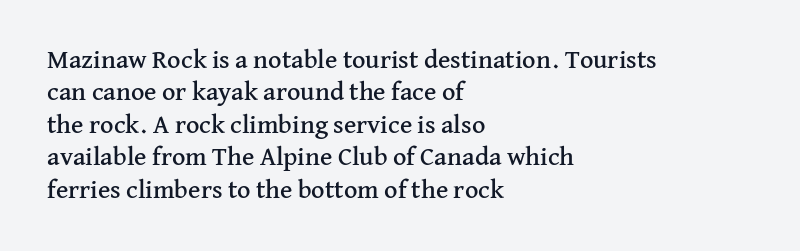
{"italic": "no", "underline": "no", "align": "left", "line_spacing": "normal", "line_spacing_ratio": 1.25, "letter_spacing": "normal", "letter_spacing_em": 0.0, "glyph_px": 26}
